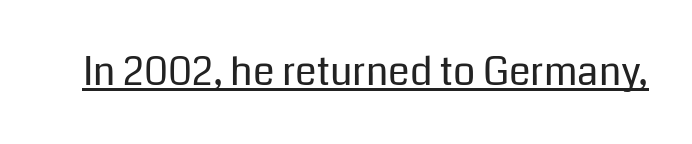
What kind of face is this? One without serifs — a sans. You can see a thin bar hugging the bottom of the glyphs. Ascenders rise straight up at ninety degrees. The weight tops out at a normal text grade. Varying glyph widths throughout — classic text-font behaviour. Look at the tracking — it's just the regular setting, nothing added.
